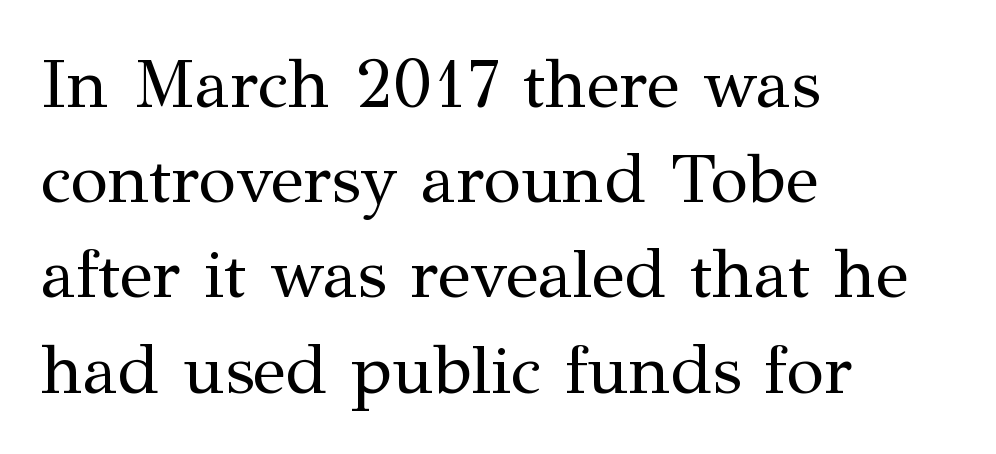
The font's upright variant was chosen for this text. No letter is thick-stroked: the sample isn't bold. Beneath every word, the page is bare. Classification — serif.
